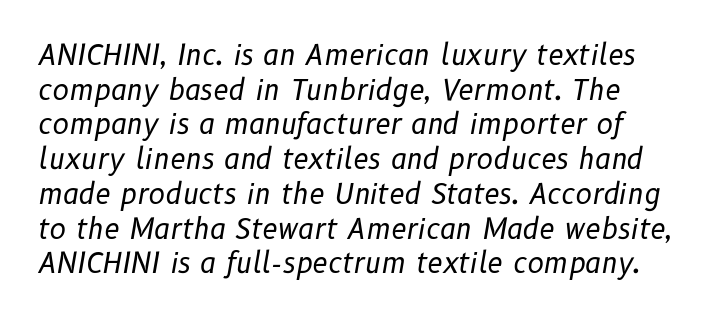
{"italic": "yes", "lean": "right", "slant_degrees": 10, "bold": "no", "weight": "regular", "width": "normal", "stroke_contrast": "low", "x_height": "medium", "monospaced": "no", "underline": "no", "line_spacing_ratio": 1.24, "letter_spacing": "normal", "letter_spacing_em": 0.0, "glyph_px": 28}
